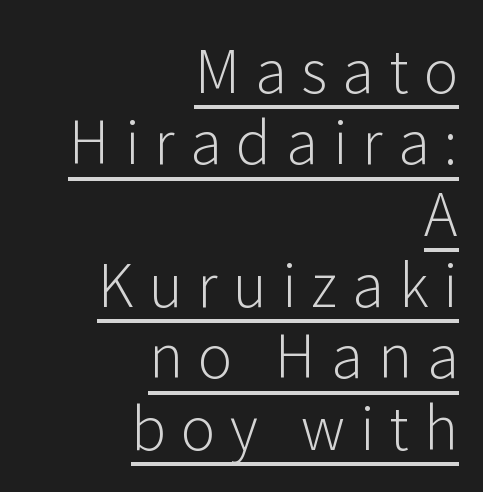
The specimen reads as upright at a glance. Glyph-to-glyph distance is far greater than everyday printed text. Unlike a traditional serif, this face leaves its strokes unadorned. The ragged edge is on the left, which tells us the setting is flush right. These lines are rendered in a variable-pitch font. A typographer would call this underscored text.
